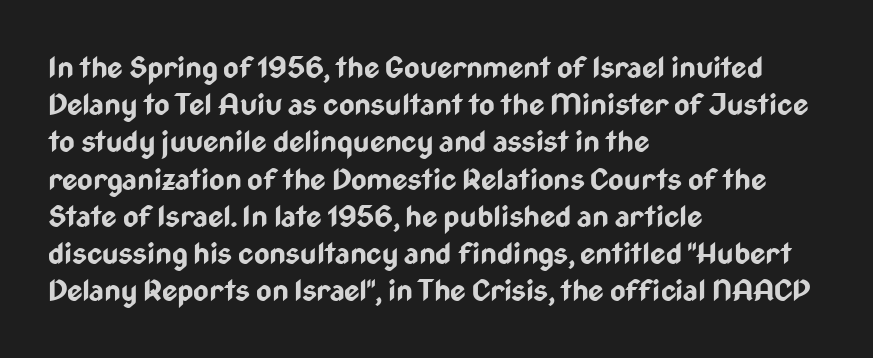
The image shows 30 px bold, condensed sans-serif type, upright; set left-aligned, line spacing 1.24x, normal letter spacing, not underlined; low stroke contrast and a medium x-height.
